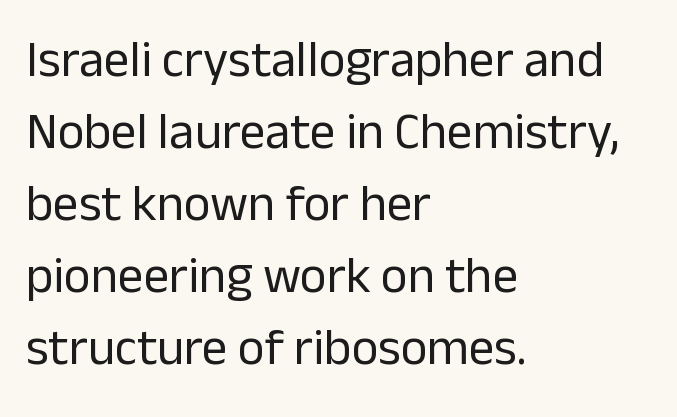
The image shows 51 px regular-weight sans-serif type, upright; set left-aligned, normal line spacing (1.41x), normal letter spacing, not underlined; low stroke contrast and a medium x-height.
